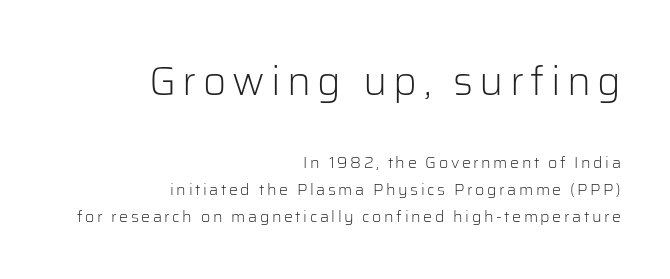
The image shows 40 px light sans-serif type, upright; set right-aligned, normal line spacing (1.69x), not underlined; the first (top) block is 2.5x larger; low stroke contrast and a medium x-height.
